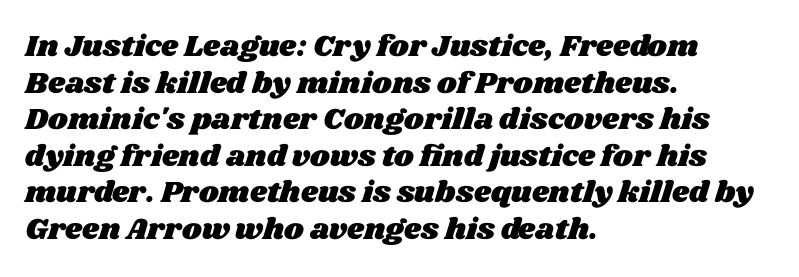
Q: Is the text underlined? A: No.
Q: How is the paragraph aligned? A: Left-aligned.
Q: Is the spacing between letters normal or unusually wide? A: Normal.
Q: Width (condensed, normal, or wide)? A: Wide.
Q: Stroke contrast? A: Medium.
Q: x-height? A: Large.
Q: Monospaced? A: No.
